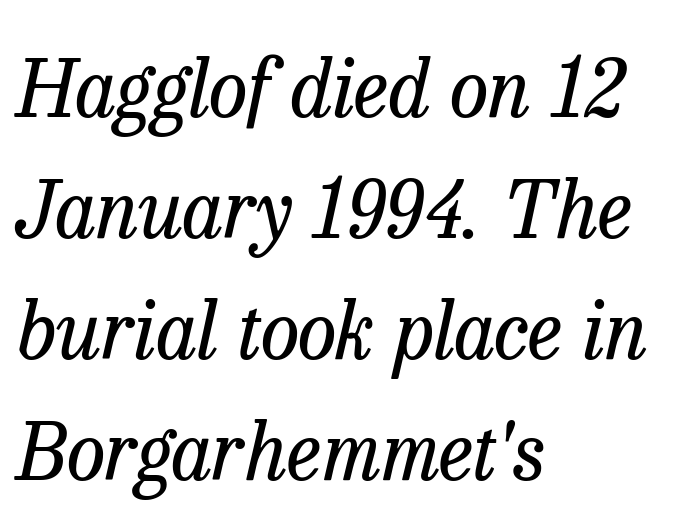
The image shows 79 px regular-weight serif type, italic (leaning right); set left-aligned, normal line spacing (1.53x), normal letter spacing, not underlined; low stroke contrast and a medium x-height.
